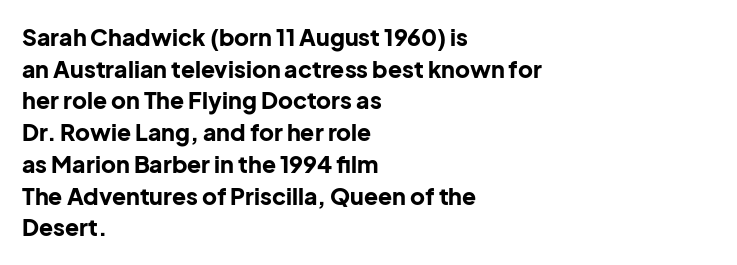
Q: Is the text bold? A: Yes.
Q: Is the text italic (slanted)? A: No, it is upright.
Q: Is the text underlined? A: No.
Q: How is the paragraph aligned? A: Left-aligned.
Q: Is the spacing between letters normal or unusually wide? A: Normal.
Q: Is the spacing between lines tight, normal or loose? A: Normal.
